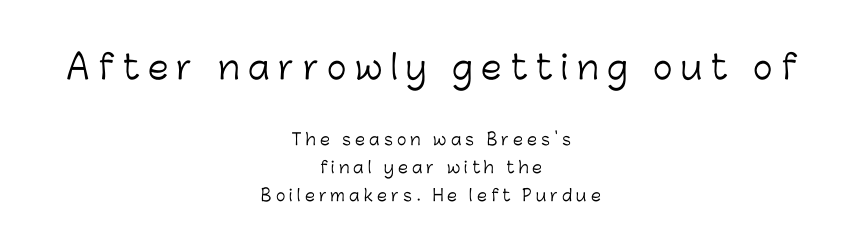
The image shows 33 px light sans-serif type, upright; set centered, line spacing 1.73x, unusually wide letter spacing (+0.26 em), not underlined; the first (top) block is 2.06x larger; low stroke contrast and a medium x-height.
